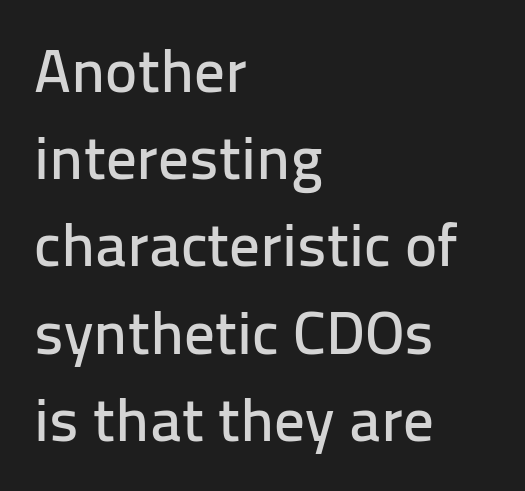
Q: Is the text italic (slanted)? A: No, it is upright.
Q: Is the typeface a serif or a sans-serif typeface? A: Sans-serif.
Q: Is the text underlined? A: No.
Q: How is the paragraph aligned? A: Left-aligned.
Q: Is the spacing between letters normal or unusually wide? A: Normal.
Q: Is the spacing between lines tight, normal or loose? A: Normal.
Q: Width (condensed, normal, or wide)? A: Normal.
Q: Stroke contrast? A: Low.
Q: x-height? A: Medium.
Q: Monospaced? A: No.
